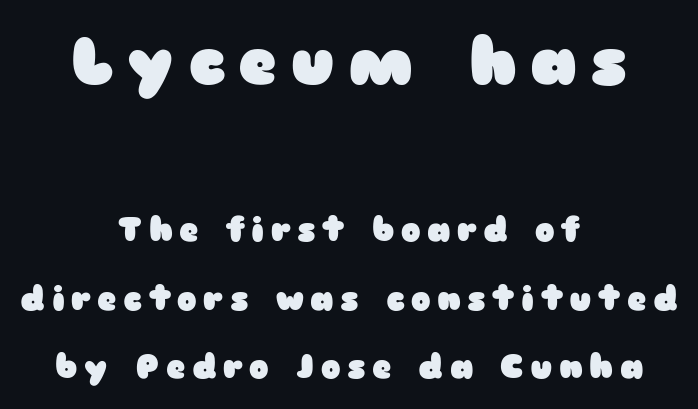
Q: Is the text bold? A: Yes.
Q: Is the text italic (slanted)? A: No, it is upright.
Q: Is the typeface a serif or a sans-serif typeface? A: Sans-serif.
Q: Is the text underlined? A: No.
Q: How is the paragraph aligned? A: Centered.
Q: Is the spacing between letters normal or unusually wide? A: Unusually wide.
Q: Is the spacing between lines tight, normal or loose? A: Loose.
Q: Which block of text is set in a larger size, the first (top) or the second (bottom)? A: The first (top) one.
Q: Width (condensed, normal, or wide)? A: Wide.
Q: Stroke contrast? A: Low.
Q: x-height? A: Medium.
Q: Monospaced? A: No.
